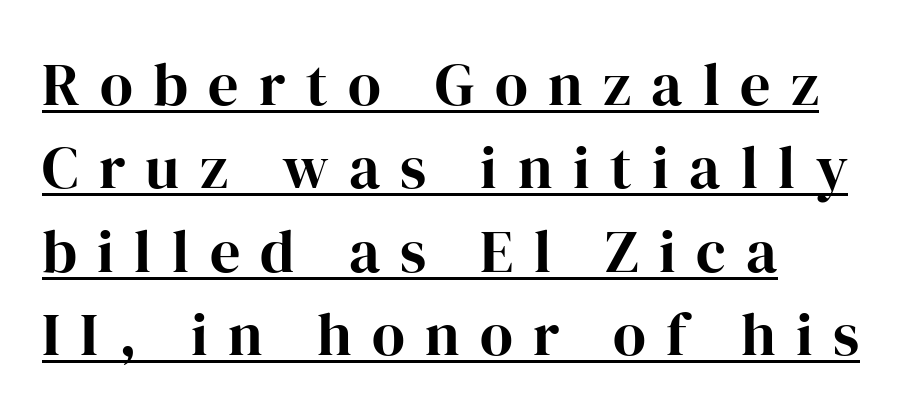
Q: Is the text italic (slanted)? A: No, it is upright.
Q: Is the typeface a serif or a sans-serif typeface? A: Serif.
Q: Is the text underlined? A: Yes.
Q: How is the paragraph aligned? A: Left-aligned.
Q: Is the spacing between letters normal or unusually wide? A: Unusually wide.
Q: Is the spacing between lines tight, normal or loose? A: Normal.
Q: Width (condensed, normal, or wide)? A: Normal.
Q: Stroke contrast? A: High.
Q: x-height? A: Medium.
Q: Monospaced? A: No.
